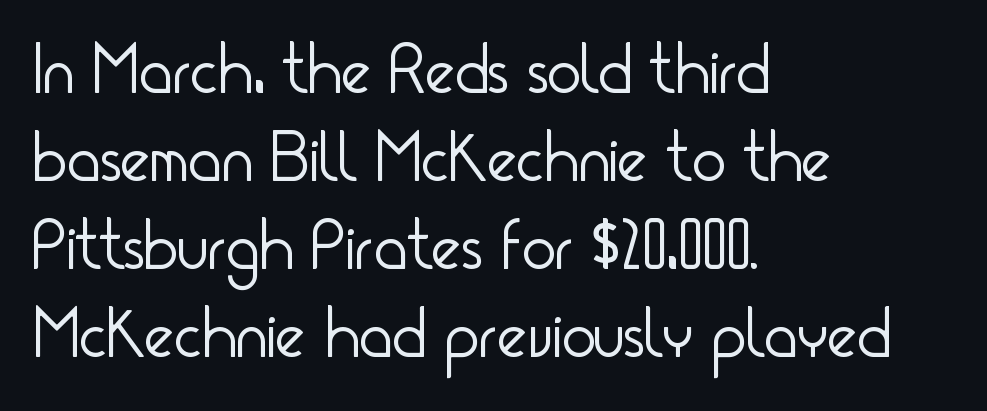
Unbolded letterforms with no extra heft. The characters display no serif detailing; their extremities are plain. Posture: vertical. Varying glyph widths throughout — classic text-font behaviour. This rendering features lettering with no underline. The text block is weighted toward the left margin, trailing off unevenly rightward.
